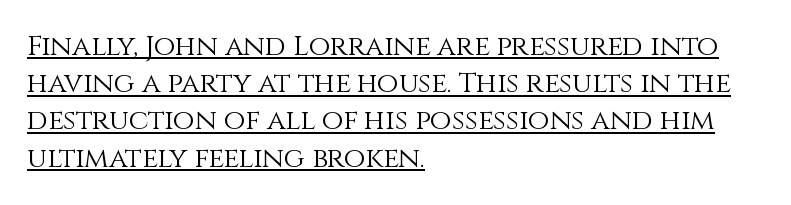
Q: Is the text bold? A: No.
Q: Is the text italic (slanted)? A: No, it is upright.
Q: Is the text underlined? A: Yes.
Q: How is the paragraph aligned? A: Left-aligned.
Q: Is the spacing between letters normal or unusually wide? A: Normal.
Q: Is the spacing between lines tight, normal or loose? A: Normal.
Q: Width (condensed, normal, or wide)? A: Normal.
Q: Stroke contrast? A: Medium.
Q: x-height? A: Large.
Q: Monospaced? A: No.
